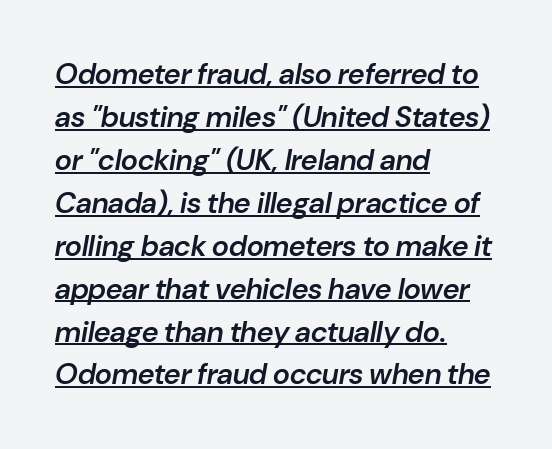
The image shows 29 px semibold type, italic (leaning right); set left-aligned, normal line spacing (1.48x), normal letter spacing, underlined; low stroke contrast and a medium x-height.
